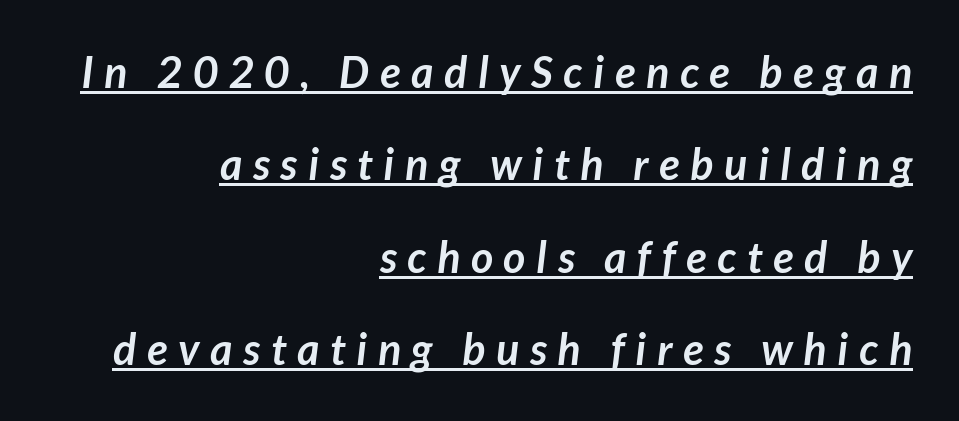
{"serif": "no", "bold": "yes", "weight": "semibold", "width": "normal", "stroke_contrast": "low", "x_height": "medium", "monospaced": "no", "underline": "yes", "align": "right", "line_spacing": "loose", "line_spacing_ratio": 2.15, "letter_spacing": "wide", "letter_spacing_em": 0.25, "glyph_px": 43}
